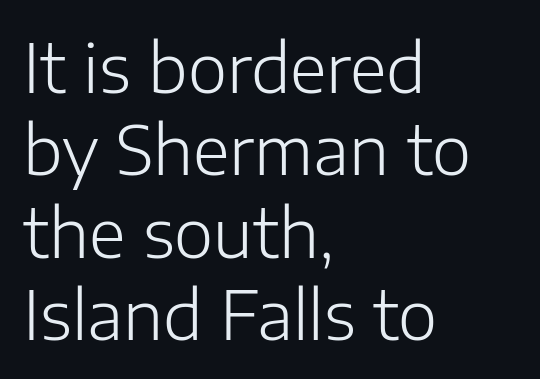
Q: Is the text bold? A: No.
Q: Is the text italic (slanted)? A: No, it is upright.
Q: Is the typeface a serif or a sans-serif typeface? A: Sans-serif.
Q: Is the text underlined? A: No.
Q: How is the paragraph aligned? A: Left-aligned.
Q: Is the spacing between letters normal or unusually wide? A: Normal.
Q: Width (condensed, normal, or wide)? A: Normal.
Q: Stroke contrast? A: Low.
Q: x-height? A: Medium.
Q: Monospaced? A: No.
